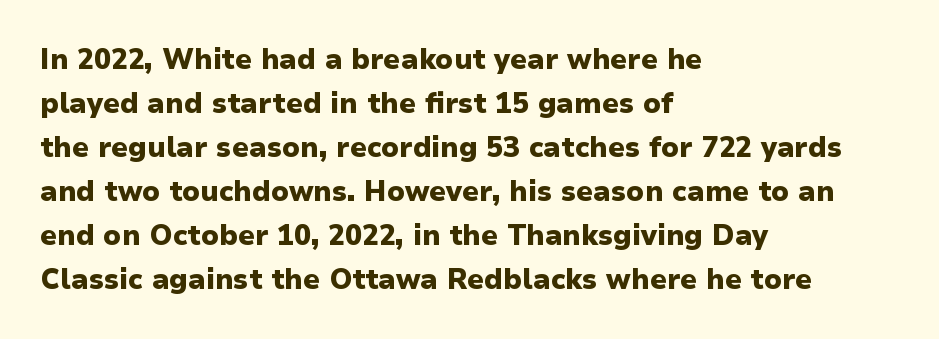
{"serif": "no", "italic": "no", "bold": "yes", "weight": "heavy", "width": "normal", "stroke_contrast": "low", "x_height": "medium", "monospaced": "no", "underline": "no", "align": "left", "line_spacing": "normal", "line_spacing_ratio": 1.57, "letter_spacing": "normal", "letter_spacing_em": 0.0, "glyph_px": 28}
